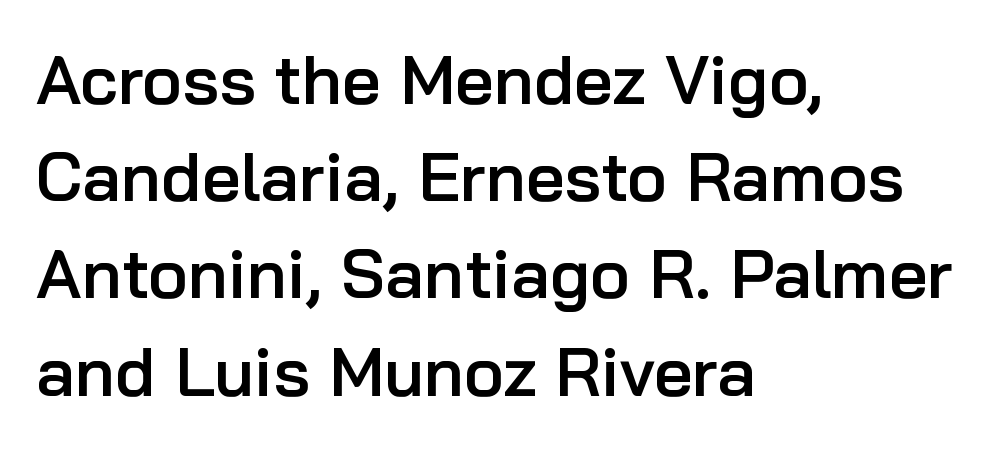
The type family on display is of the sans-serif kind. The characters look somewhat weighty, a semibold short of true bold. Compared with typical body copy, the letter spacing here is the same. Check under the words: just untouched page. Character widths vary here, with narrow letters taking less room than wide ones.
